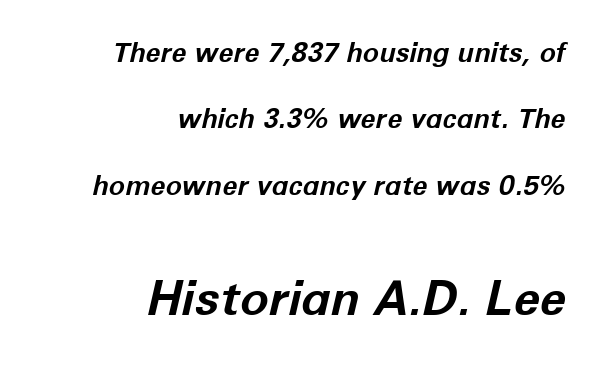
The image shows 48 px bold type, italic (leaning right); set right-aligned, loose line spacing (2.46x), normal letter spacing, not underlined; the second (bottom) block is 1.78x larger; low stroke contrast and a medium x-height.
